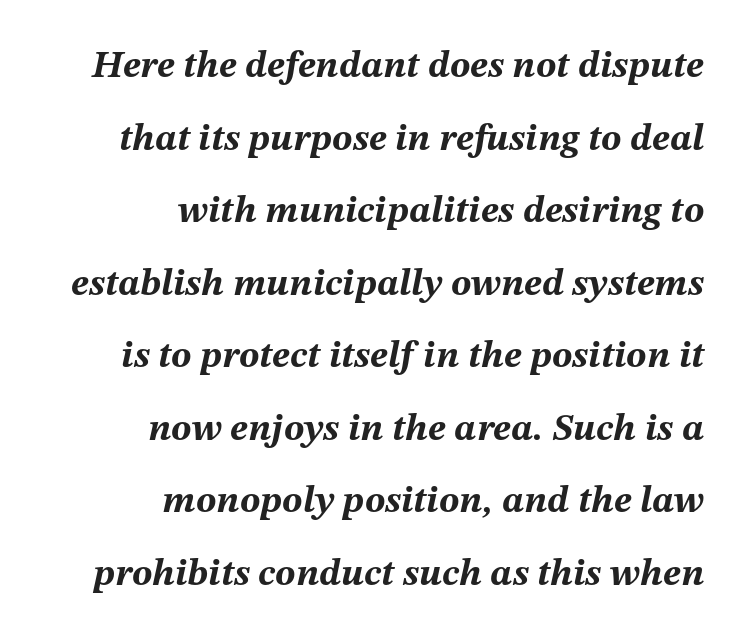
The image shows 38 px bold type, italic (leaning right); set right-aligned, loose line spacing (1.91x), normal letter spacing, not underlined; medium stroke contrast and a medium x-height.
